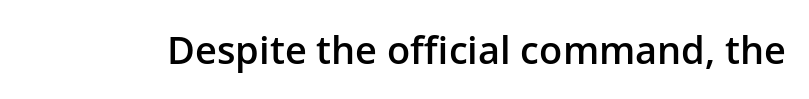
Style check: upright. These lines keep a tight, regular rhythm from letter to letter. As a designer I'd log this as weight 600, semibold. The gap between lines stays unmarked. The type family on display is of the sans-serif kind.
